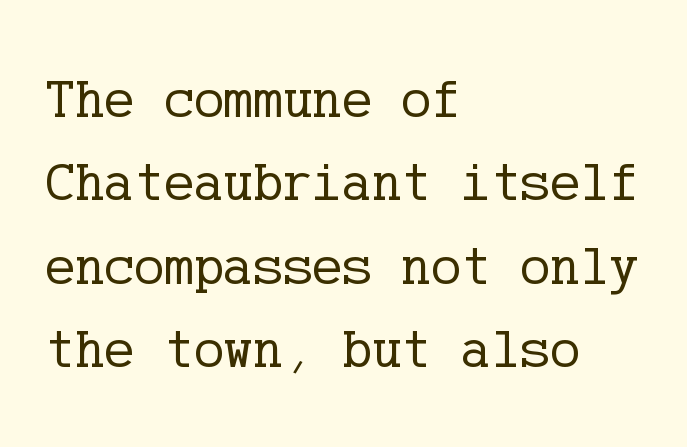
{"serif": "yes", "italic": "no", "bold": "no", "weight": "regular", "width": "normal", "stroke_contrast": "low", "x_height": "medium", "underline": "no", "align": "left", "line_spacing": "normal", "line_spacing_ratio": 1.49, "letter_spacing": "normal", "letter_spacing_em": 0.0, "glyph_px": 56}
